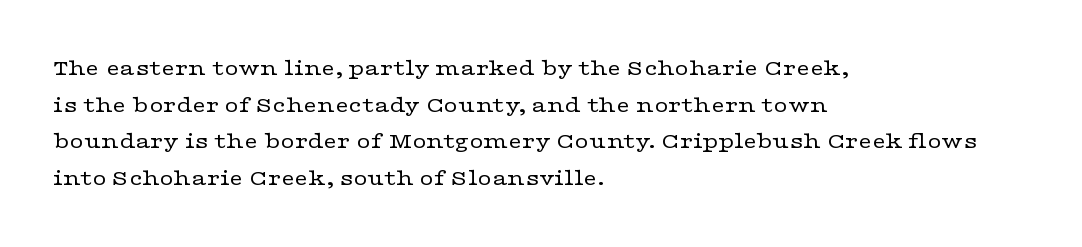
Q: Is the text bold? A: No.
Q: Is the text italic (slanted)? A: No, it is upright.
Q: Is the text underlined? A: No.
Q: How is the paragraph aligned? A: Left-aligned.
Q: Is the spacing between letters normal or unusually wide? A: Normal.
Q: Is the spacing between lines tight, normal or loose? A: Normal.
